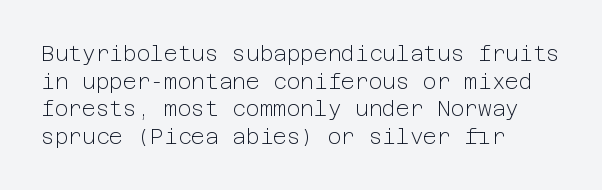
The image shows 21 px text type, upright; set left-aligned, normal line spacing (1.31x), normal letter spacing, not underlined.
